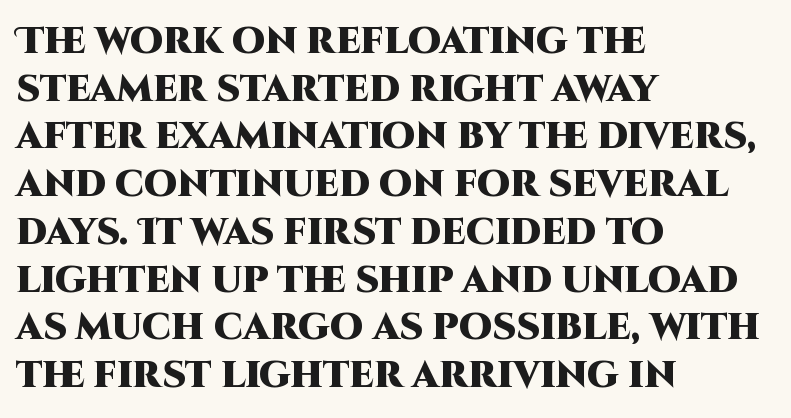
The image shows 37 px heavy sans-serif type, upright; set left-aligned, normal line spacing (1.29x), normal letter spacing, not underlined; high stroke contrast and a large x-height.
